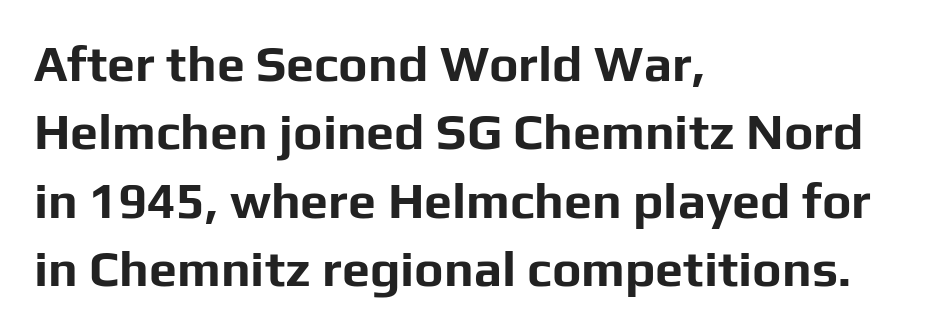
The image shows 50 px bold sans-serif type, upright; set left-aligned, normal line spacing (1.37x), normal letter spacing, not underlined; low stroke contrast and a medium x-height.
